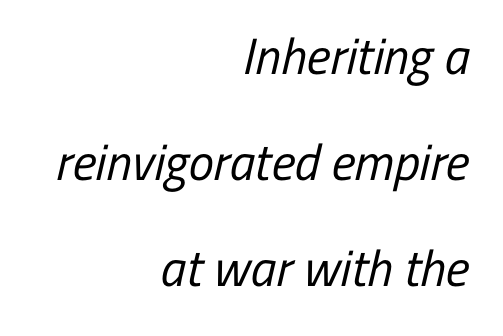
Tracking here is standard; glyphs follow each other at the usual distance. Think of a printed novel: that variable character pitch is what you see here. These lines are set flush right with a ragged left edge. The strip under each line holds only bare page. Vertically, the passage feels expansive, rows floating well apart. Observe the absence of serifs on each vertical stroke in this sample.
